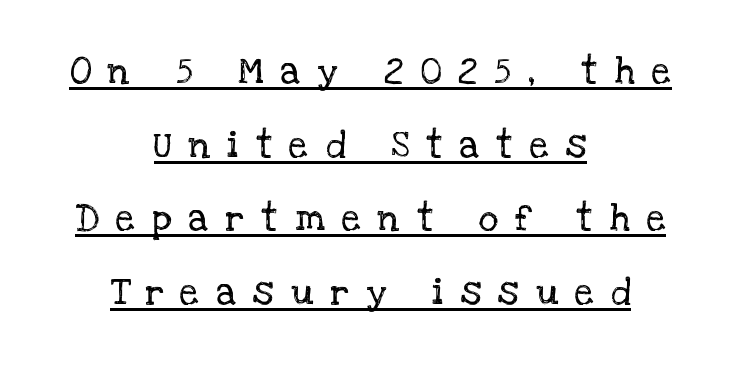
Q: Is the text bold? A: No.
Q: Is the text italic (slanted)? A: No, it is upright.
Q: Is the typeface a serif or a sans-serif typeface? A: Serif.
Q: Is the text underlined? A: Yes.
Q: How is the paragraph aligned? A: Centered.
Q: Is the spacing between letters normal or unusually wide? A: Unusually wide.
Q: Is the spacing between lines tight, normal or loose? A: Loose.
Q: Width (condensed, normal, or wide)? A: Normal.
Q: Stroke contrast? A: Low.
Q: x-height? A: Large.
Q: Monospaced? A: No.
